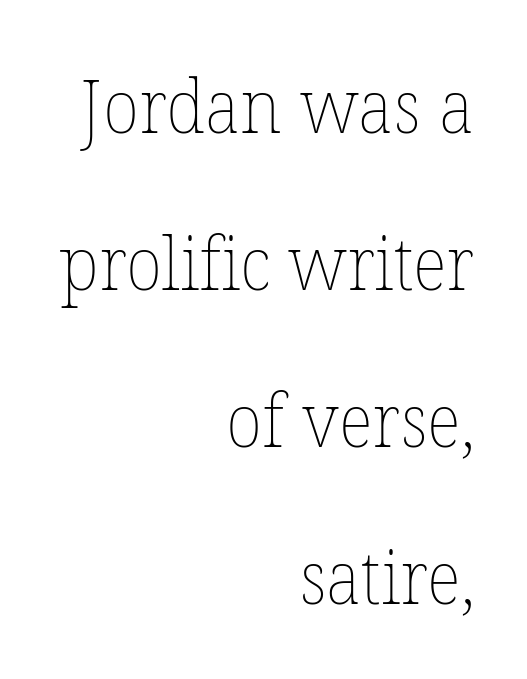
The image shows 74 px thin type, upright; set right-aligned, loose line spacing (2.12x), normal letter spacing, not underlined; low stroke contrast and a medium x-height.
